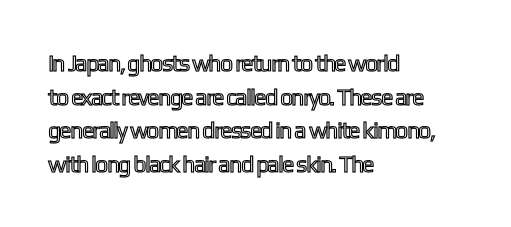
Notice how the passage keeps a crisp vertical edge on the left only. Ascenders rise straight up at ninety degrees. The passage shown is not underscored anywhere. Tracking value appears to be zero — textbook default spacing.
